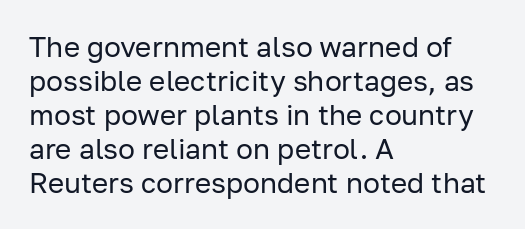
The image shows 28 px regular-weight sans-serif type, upright; set left-aligned, line spacing 1.21x, normal letter spacing, not underlined; low stroke contrast and a medium x-height.
